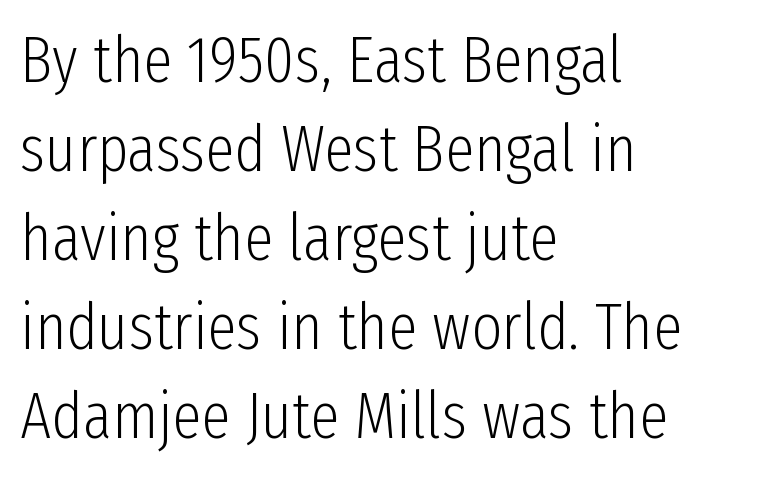
{"serif": "no", "italic": "no", "bold": "no", "weight": "light", "width": "condensed", "stroke_contrast": "low", "x_height": "medium", "monospaced": "no", "underline": "no", "align": "left", "line_spacing": "normal", "line_spacing_ratio": 1.35, "letter_spacing": "normal", "letter_spacing_em": 0.0, "glyph_px": 66}
